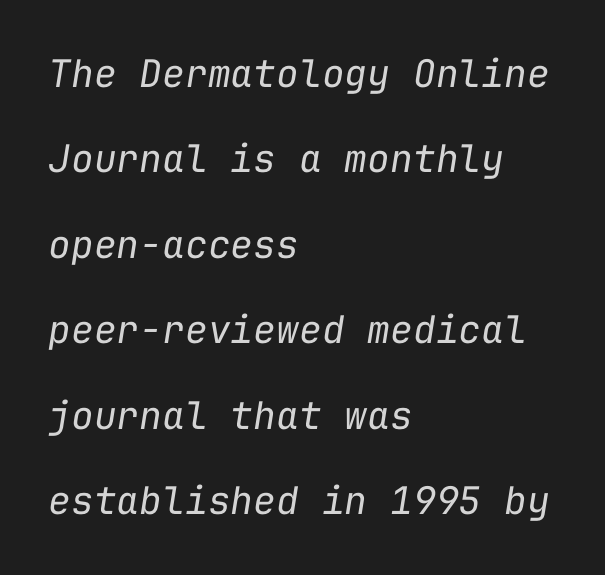
Quick note: interline space is abundant. Every row of glyphs begins at an identical x-position on the left. The space beneath each line is pristine and unruled. In terms of posture, this sample is oblique.
